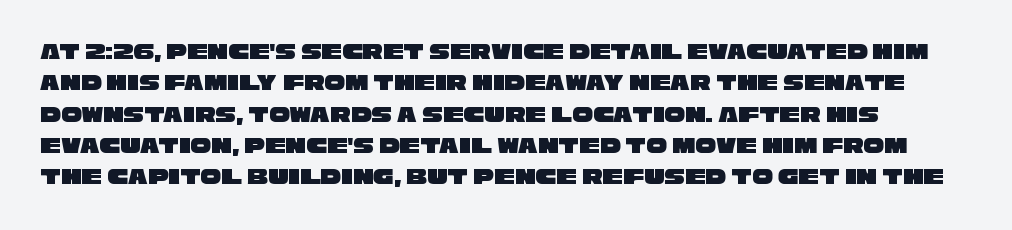
Q: Is the text underlined? A: No.
Q: How is the paragraph aligned? A: Left-aligned.
Q: Is the spacing between letters normal or unusually wide? A: Normal.
Q: Is the spacing between lines tight, normal or loose? A: Normal.
